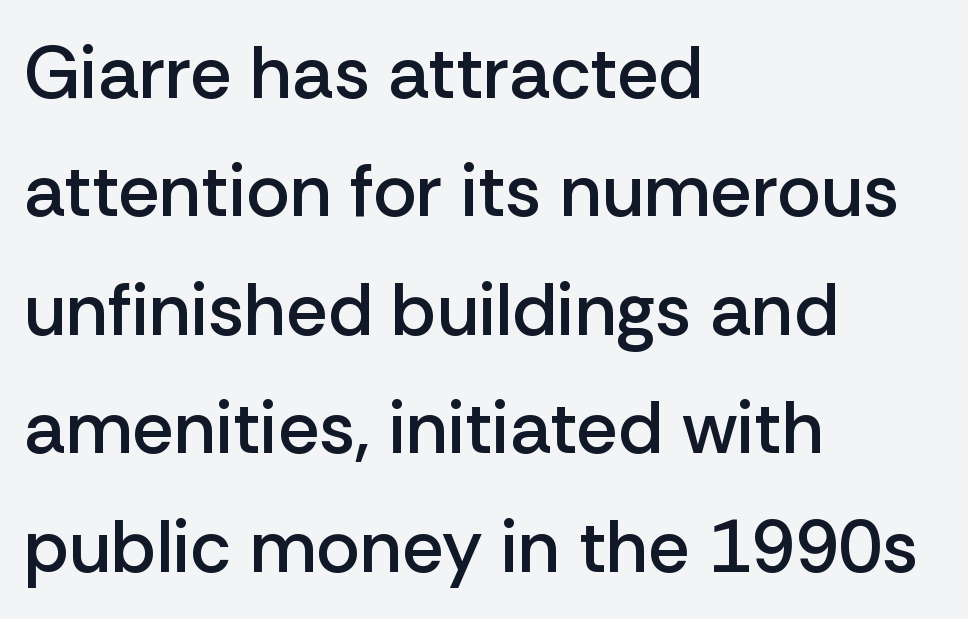
The image shows 74 px semibold sans-serif type, upright; set left-aligned, normal line spacing (1.6x), normal letter spacing, not underlined; low stroke contrast and a medium x-height.
